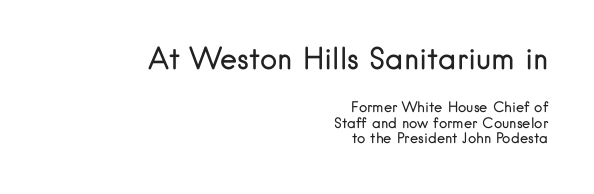
The image shows 29 px regular-weight sans-serif type, upright; set right-aligned, tight line spacing (1.11x), normal letter spacing, not underlined; the first (top) block is 2.07x larger; low stroke contrast and a small x-height.
